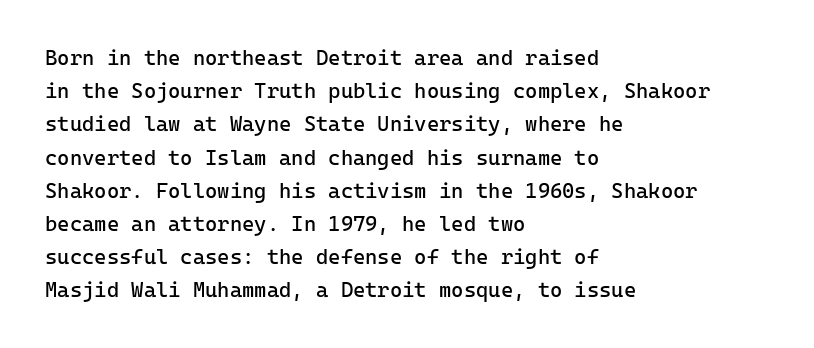
The image shows 21 px text type, upright; set left-aligned, normal line spacing (1.58x), normal letter spacing, not underlined.
